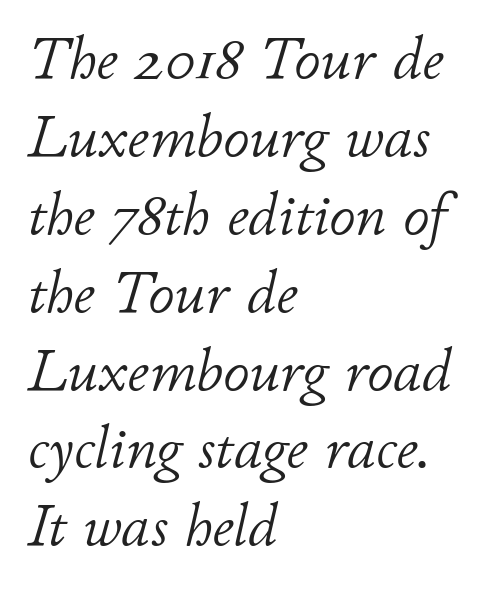
{"italic": "yes", "lean": "right", "slant_degrees": 11, "bold": "no", "weight": "light", "width": "normal", "stroke_contrast": "low", "x_height": "small", "monospaced": "no", "underline": "no", "align": "left", "line_spacing": "normal", "line_spacing_ratio": 1.32, "letter_spacing": "normal", "letter_spacing_em": 0.0, "glyph_px": 59}
